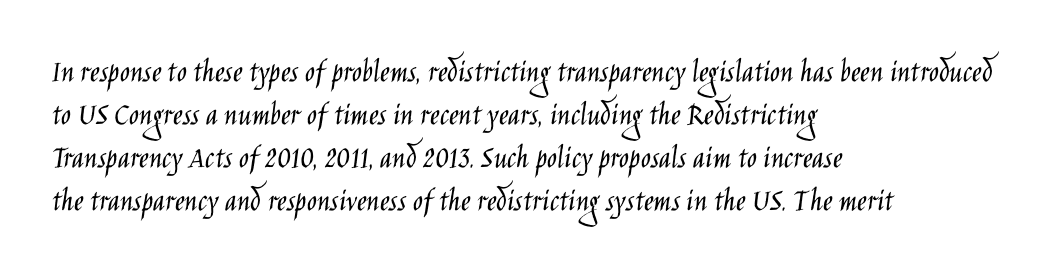
Q: Is the text bold? A: No.
Q: Is the text italic (slanted)? A: Yes.
Q: Is the typeface a serif or a sans-serif typeface? A: Sans-serif.
Q: Is the text underlined? A: No.
Q: How is the paragraph aligned? A: Left-aligned.
Q: Is the spacing between letters normal or unusually wide? A: Normal.
Q: Is the spacing between lines tight, normal or loose? A: Normal.
Q: Width (condensed, normal, or wide)? A: Condensed.
Q: Stroke contrast? A: Low.
Q: x-height? A: Large.
Q: Monospaced? A: No.
